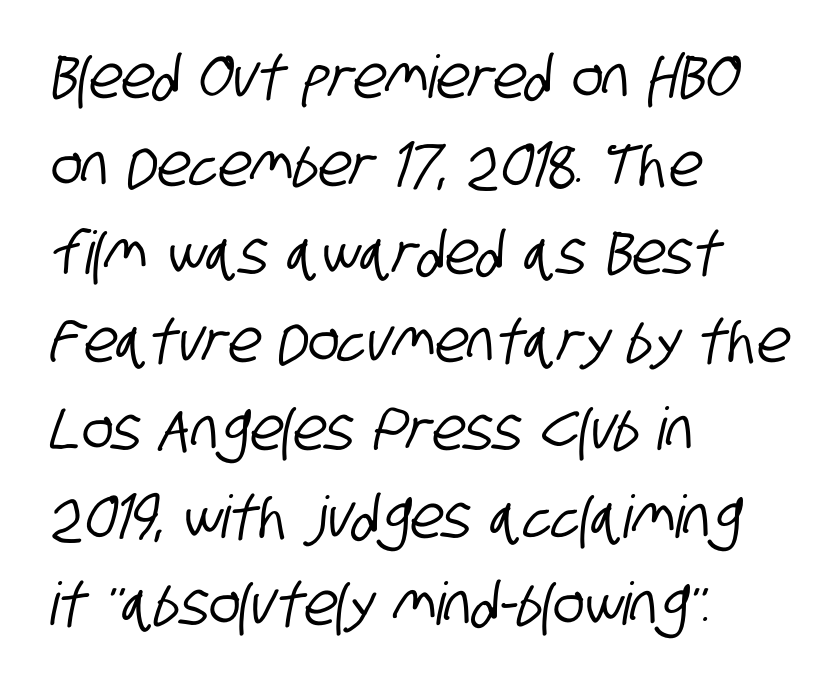
The image shows 59 px condensed sans-serif type; set left-aligned, normal line spacing (1.49x), normal letter spacing, not underlined; low stroke contrast and a large x-height.
